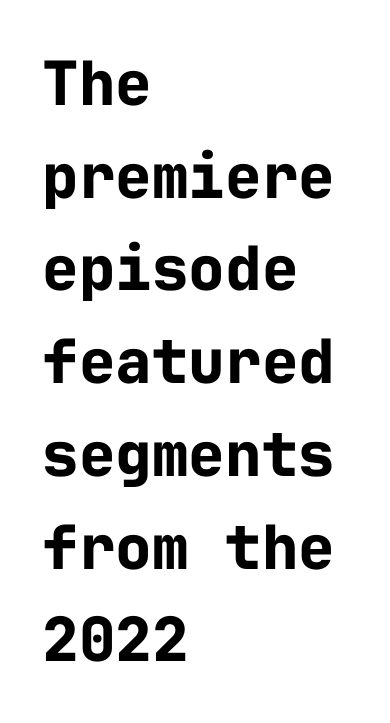
{"serif": "no", "italic": "no", "bold": "yes", "weight": "bold", "width": "normal", "stroke_contrast": "low", "x_height": "medium", "monospaced": "yes", "underline": "no", "align": "left", "line_spacing": "normal", "line_spacing_ratio": 1.52, "letter_spacing": "normal", "letter_spacing_em": 0.0, "glyph_px": 61}
